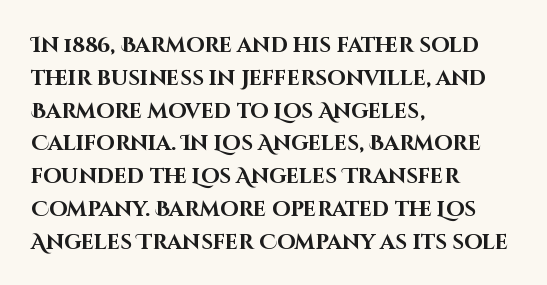
Q: Is the text bold? A: Yes.
Q: Is the text italic (slanted)? A: No, it is upright.
Q: Is the text underlined? A: No.
Q: How is the paragraph aligned? A: Left-aligned.
Q: Is the spacing between letters normal or unusually wide? A: Normal.
Q: Is the spacing between lines tight, normal or loose? A: Normal.
